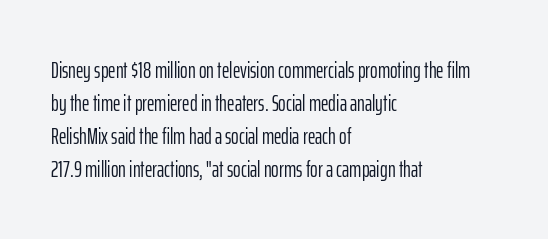
The image shows 23 px text type, upright; set left-aligned, normal line spacing (1.43x), normal letter spacing, not underlined.
